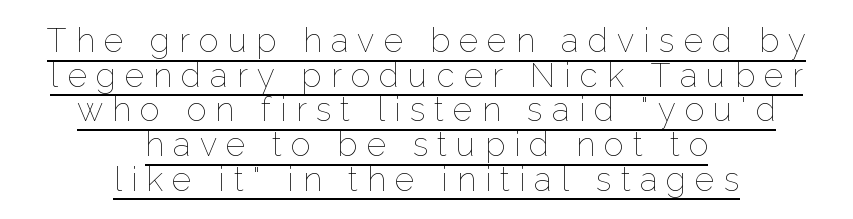
The cut favours lightness, reaching ordinary text weight at its darkest. The rendering uses natural spacing where letterforms have individual widths. Horizontal alignment here is central, giving a formal, balanced look. The passage shown has open, widely tracked lettering throughout. Tightly led — the rows are bunched.
